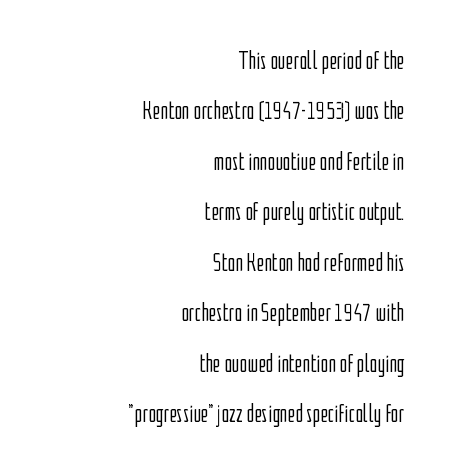
The image shows 26 px text type, upright; set right-aligned, loose line spacing (1.94x), normal letter spacing, not underlined.
